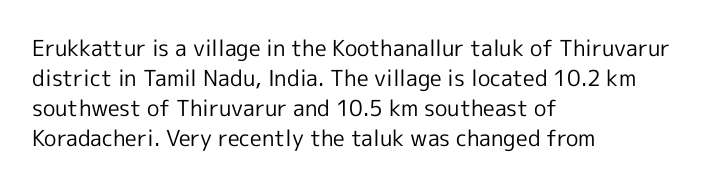
{"italic": "no", "bold": "no", "underline": "no", "align": "left", "line_spacing": "normal", "line_spacing_ratio": 1.37, "letter_spacing": "normal", "letter_spacing_em": 0.0, "glyph_px": 22}
